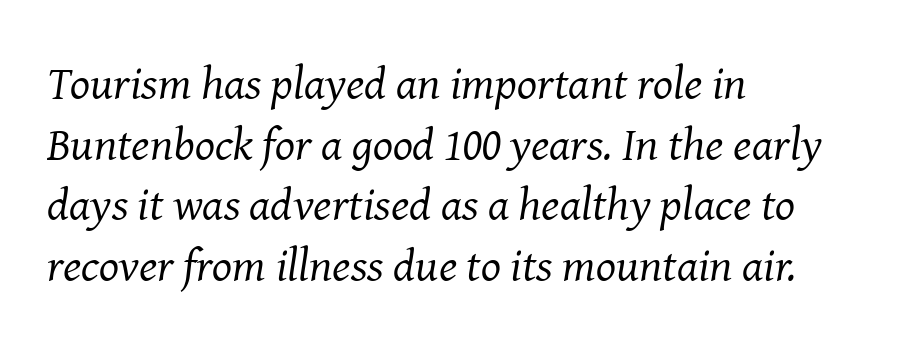
{"serif": "yes", "italic": "yes", "lean": "right", "slant_degrees": 8, "bold": "no", "weight": "regular", "width": "normal", "stroke_contrast": "medium", "x_height": "medium", "monospaced": "no", "underline": "no", "align": "left", "line_spacing": "normal", "line_spacing_ratio": 1.29, "letter_spacing": "normal", "letter_spacing_em": 0.0, "glyph_px": 47}
